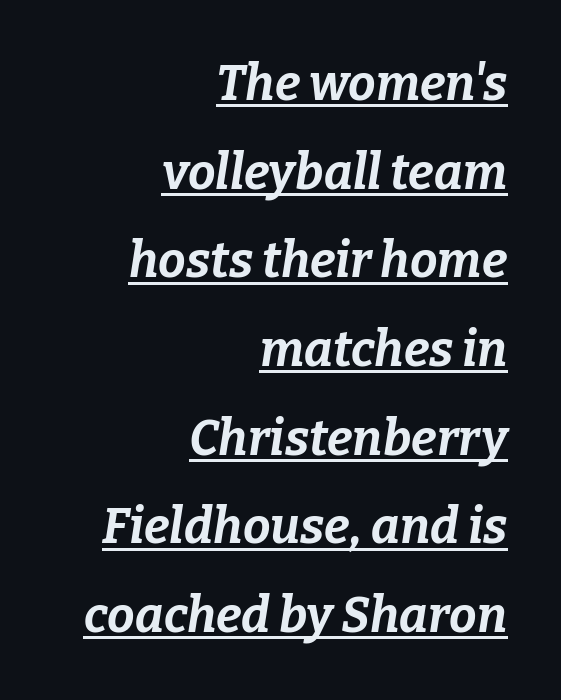
These lines are set flush right with a ragged left edge. How are the letters spaced? Ordinarily, with no added tracking. What weight is shown? A full bold with thick strokes. This sample has the flowing, uneven cadence of proportional lettering.
